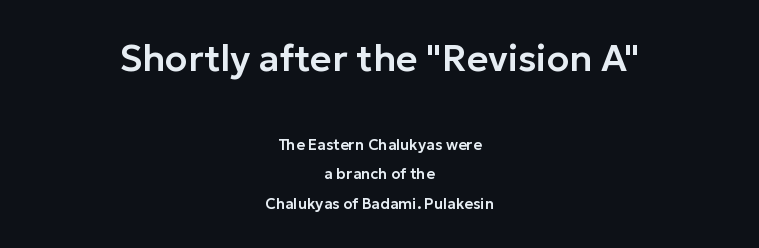
Q: Is the text italic (slanted)? A: No, it is upright.
Q: Is the typeface a serif or a sans-serif typeface? A: Sans-serif.
Q: Is the text underlined? A: No.
Q: How is the paragraph aligned? A: Centered.
Q: Is the spacing between letters normal or unusually wide? A: Normal.
Q: Is the spacing between lines tight, normal or loose? A: Loose.
Q: Which block of text is set in a larger size, the first (top) or the second (bottom)? A: The first (top) one.
Q: Width (condensed, normal, or wide)? A: Normal.
Q: Stroke contrast? A: Low.
Q: x-height? A: Medium.
Q: Monospaced? A: No.
